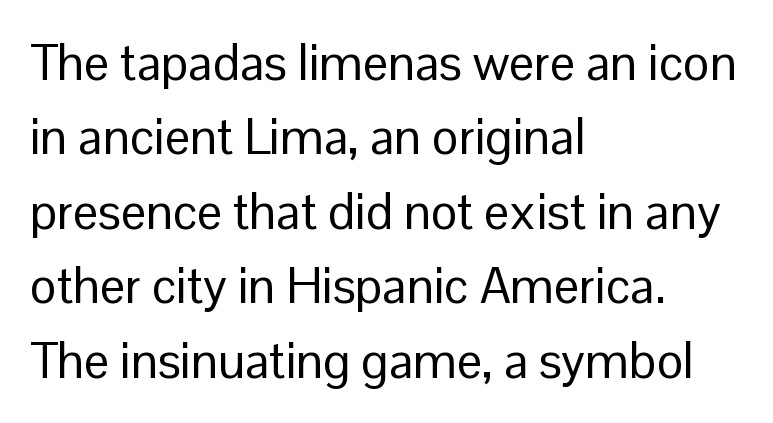
The image shows 50 px regular-weight sans-serif type, upright; set left-aligned, normal line spacing (1.49x), normal letter spacing, not underlined; low stroke contrast and a medium x-height.
